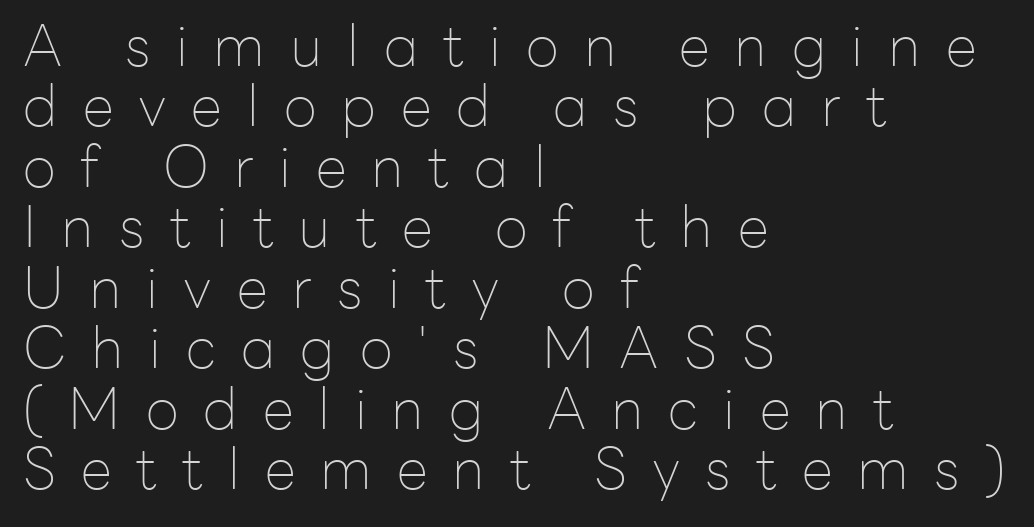
The image shows 57 px thin sans-serif type, upright; set left-aligned, tight line spacing (1.06x), unusually wide letter spacing (+0.44 em), not underlined; low stroke contrast and a medium x-height.
